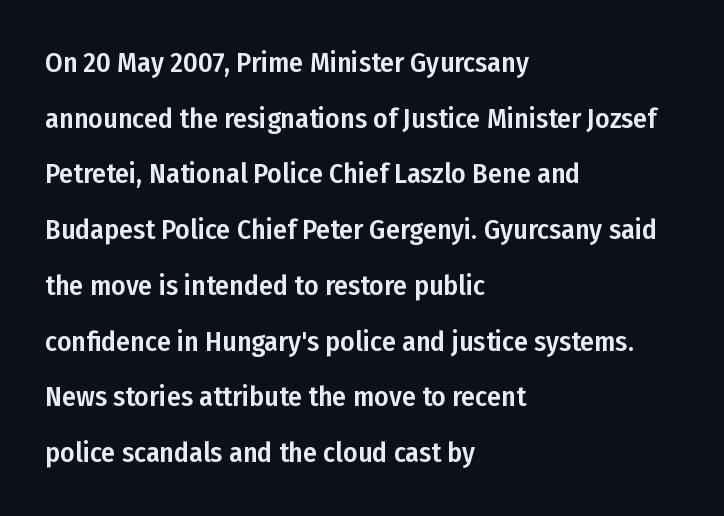
Q: Is the text italic (slanted)? A: No, it is upright.
Q: Is the typeface a serif or a sans-serif typeface? A: Sans-serif.
Q: Is the text underlined? A: No.
Q: How is the paragraph aligned? A: Left-aligned.
Q: Is the spacing between letters normal or unusually wide? A: Normal.
Q: Is the spacing between lines tight, normal or loose? A: Loose.
Q: Width (condensed, normal, or wide)? A: Condensed.
Q: Stroke contrast? A: Low.
Q: x-height? A: Medium.
Q: Monospaced? A: No.
